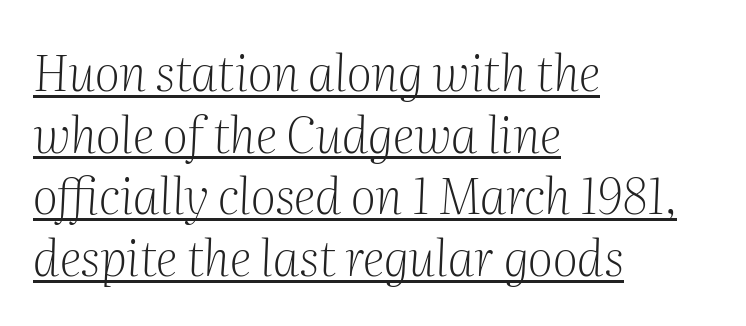
{"serif": "yes", "italic": "yes", "lean": "right", "slant_degrees": 2, "bold": "no", "weight": "light", "width": "normal", "stroke_contrast": "medium", "x_height": "medium", "monospaced": "no", "underline": "yes", "align": "left", "line_spacing": "normal", "line_spacing_ratio": 1.26, "letter_spacing": "normal", "letter_spacing_em": 0.0, "glyph_px": 49}
